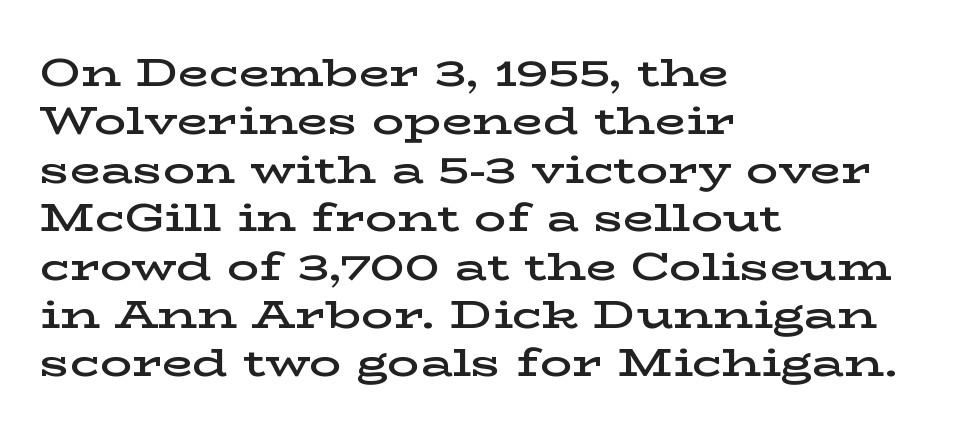
Quick note: underline off. The face used here is a semibold: visibly heavier than regular, lighter than bold. Style check: upright. The tracking reads as untouched default to a designer's eye. A student would call this left alignment; a typographer would say flush left, rag right.
